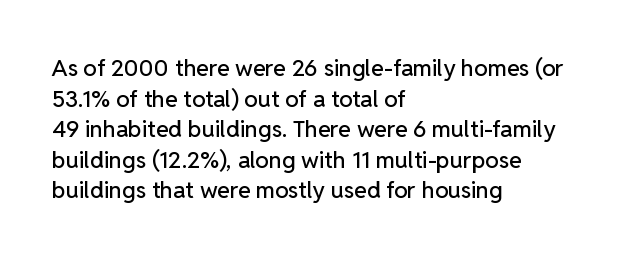
The image shows 23 px text type, upright; set left-aligned, normal line spacing (1.33x), normal letter spacing, not underlined.
